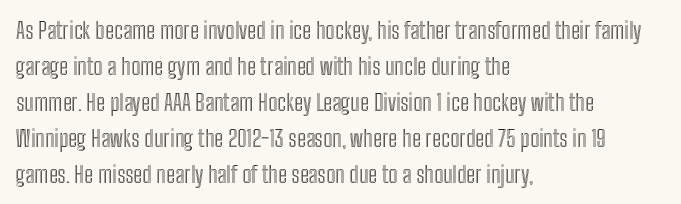
Q: Is the text italic (slanted)? A: No, it is upright.
Q: Is the text underlined? A: No.
Q: How is the paragraph aligned? A: Left-aligned.
Q: Is the spacing between letters normal or unusually wide? A: Normal.
Q: Is the spacing between lines tight, normal or loose? A: Normal.
